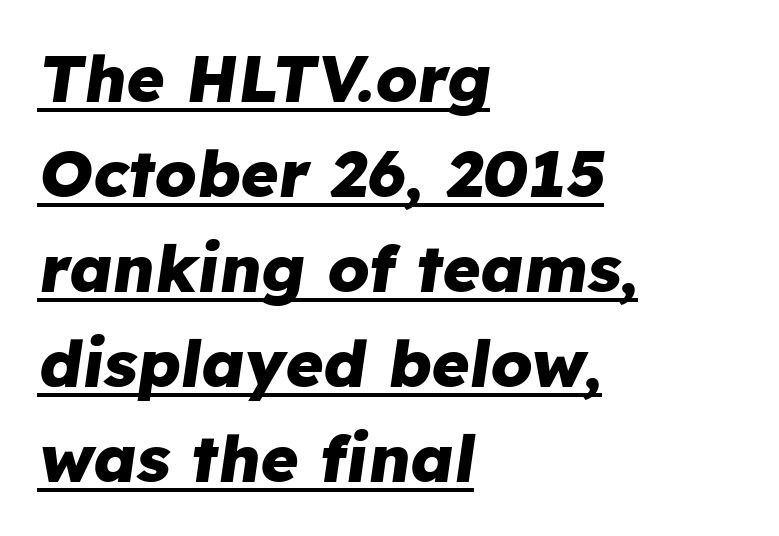
Q: Is the text bold? A: Yes.
Q: Is the text italic (slanted)? A: Yes, it leans right by about 8 degrees.
Q: Is the text underlined? A: Yes.
Q: How is the paragraph aligned? A: Left-aligned.
Q: Is the spacing between letters normal or unusually wide? A: Normal.
Q: Is the spacing between lines tight, normal or loose? A: Normal.
Q: Width (condensed, normal, or wide)? A: Normal.
Q: Stroke contrast? A: Low.
Q: x-height? A: Medium.
Q: Monospaced? A: No.
